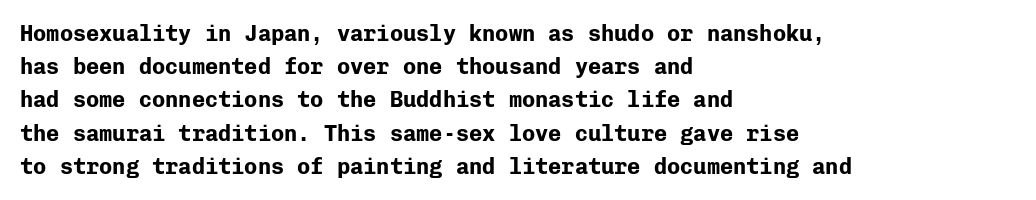
Leading matches the norm, producing a regular column. The area under the type is left untouched. Does extra space separate the letters? No, they use regular spacing. These lines were composed using upright roman letters.
